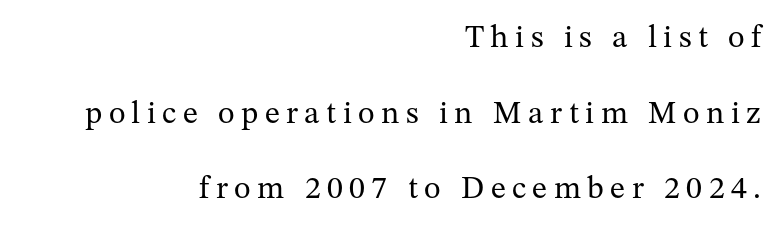
The image shows 32 px regular-weight serif type, upright; set right-aligned, loose line spacing (2.36x), unusually wide letter spacing (+0.2 em), not underlined; medium stroke contrast and a medium x-height.
